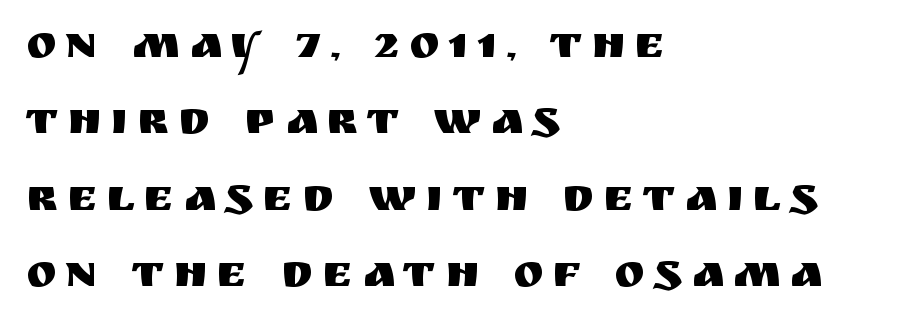
Q: Is the text italic (slanted)? A: No, it is upright.
Q: Is the typeface a serif or a sans-serif typeface? A: Sans-serif.
Q: Is the text underlined? A: No.
Q: How is the paragraph aligned? A: Left-aligned.
Q: Is the spacing between letters normal or unusually wide? A: Unusually wide.
Q: Is the spacing between lines tight, normal or loose? A: Normal.
Q: Width (condensed, normal, or wide)? A: Normal.
Q: Stroke contrast? A: Medium.
Q: x-height? A: Large.
Q: Monospaced? A: No.
